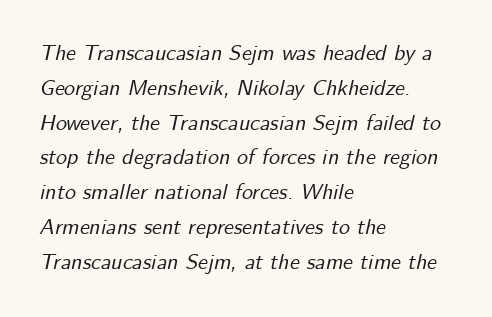
{"italic": "yes", "lean": "right", "slant_degrees": 12, "underline": "no", "align": "left", "line_spacing": "normal", "line_spacing_ratio": 1.58, "letter_spacing": "normal", "letter_spacing_em": 0.0, "glyph_px": 22}
